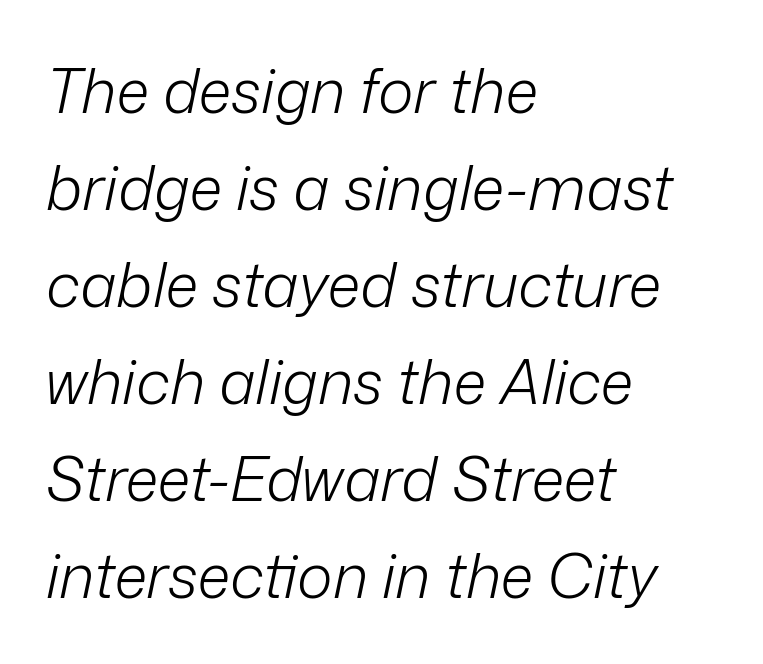
Q: Is the text bold? A: No.
Q: Is the text italic (slanted)? A: Yes, it leans right by about 12 degrees.
Q: Is the text underlined? A: No.
Q: How is the paragraph aligned? A: Left-aligned.
Q: Is the spacing between letters normal or unusually wide? A: Normal.
Q: Is the spacing between lines tight, normal or loose? A: Normal.
Q: Width (condensed, normal, or wide)? A: Normal.
Q: Stroke contrast? A: Low.
Q: x-height? A: Medium.
Q: Monospaced? A: No.
